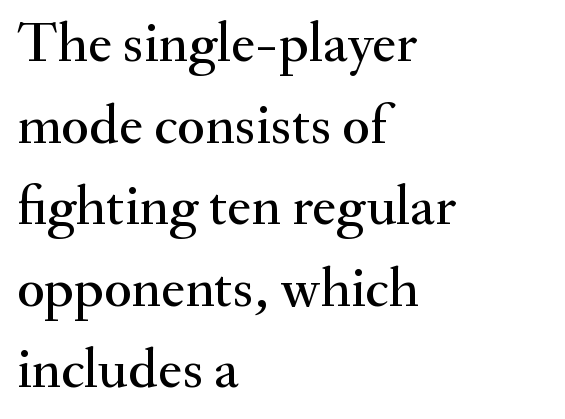
Character widths vary here, with narrow letters taking less room than wide ones. Typeset ragged right — the left edge is the straight one. Descenders hang freely into open space. Tracking value appears to be zero — textbook default spacing.
